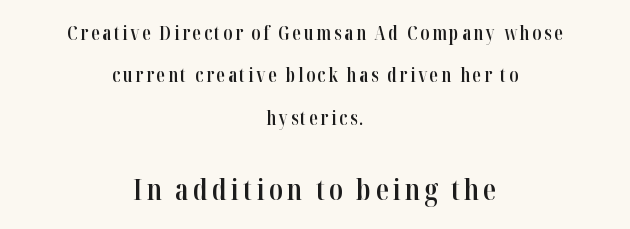
The image shows 29 px semibold, condensed serif type, upright; set centered, loose line spacing (2.23x), not underlined; the second (bottom) block is 1.53x larger; high stroke contrast and a medium x-height.
